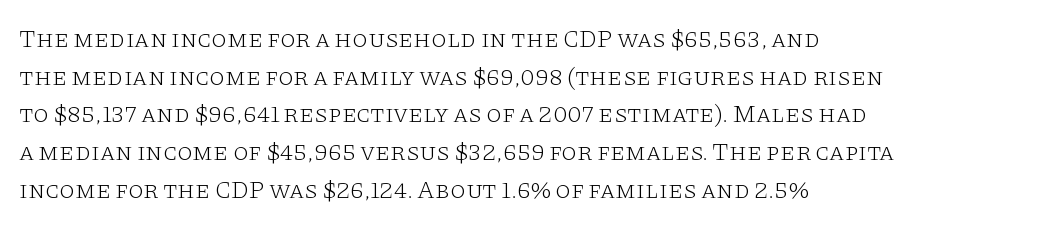
{"italic": "no", "bold": "no", "underline": "no", "align": "left", "line_spacing": "normal", "line_spacing_ratio": 1.51, "letter_spacing": "normal", "letter_spacing_em": 0.0, "glyph_px": 25}
